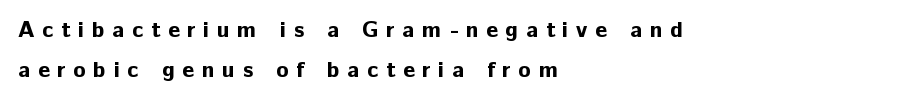
{"italic": "no", "bold": "yes", "underline": "no", "align": "left", "line_spacing_ratio": 1.76, "letter_spacing": "wide", "letter_spacing_em": 0.33, "glyph_px": 23}
